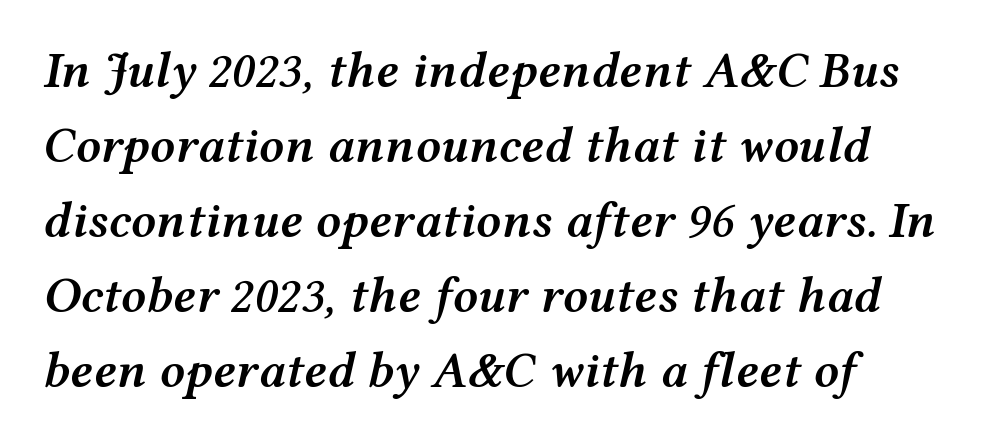
The image shows 50 px semibold, wide type, italic (leaning right); set left-aligned, normal line spacing (1.5x), normal letter spacing, not underlined; medium stroke contrast and a medium x-height.
